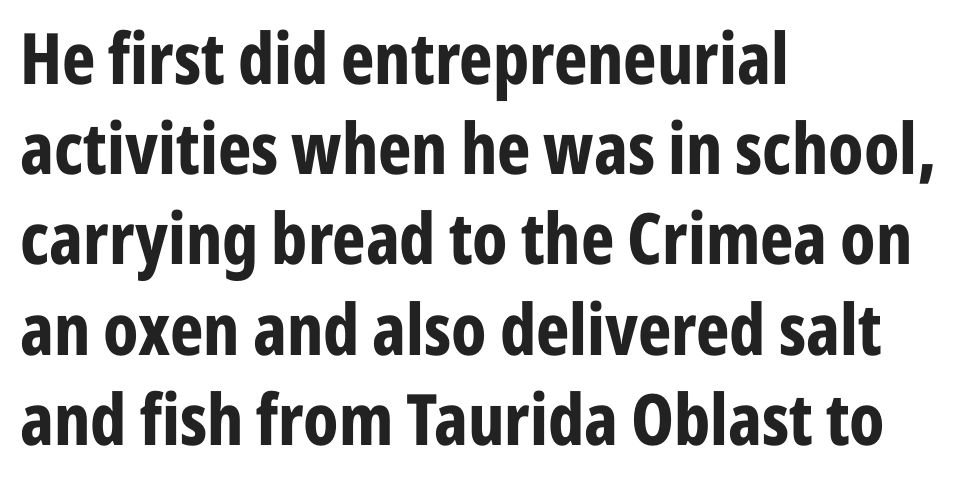
{"serif": "no", "italic": "no", "bold": "yes", "weight": "bold", "width": "condensed", "stroke_contrast": "low", "x_height": "medium", "monospaced": "no", "underline": "no", "align": "left", "line_spacing": "normal", "line_spacing_ratio": 1.27, "letter_spacing": "normal", "letter_spacing_em": 0.0, "glyph_px": 71}
